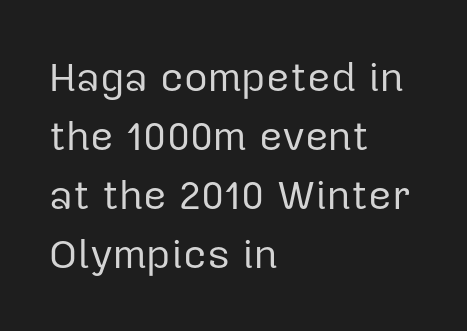
Q: Is the text bold? A: No.
Q: Is the text italic (slanted)? A: No, it is upright.
Q: Is the typeface a serif or a sans-serif typeface? A: Sans-serif.
Q: Is the text underlined? A: No.
Q: How is the paragraph aligned? A: Left-aligned.
Q: Is the spacing between letters normal or unusually wide? A: Normal.
Q: Is the spacing between lines tight, normal or loose? A: Normal.
Q: Width (condensed, normal, or wide)? A: Normal.
Q: Stroke contrast? A: Low.
Q: x-height? A: Medium.
Q: Monospaced? A: No.
